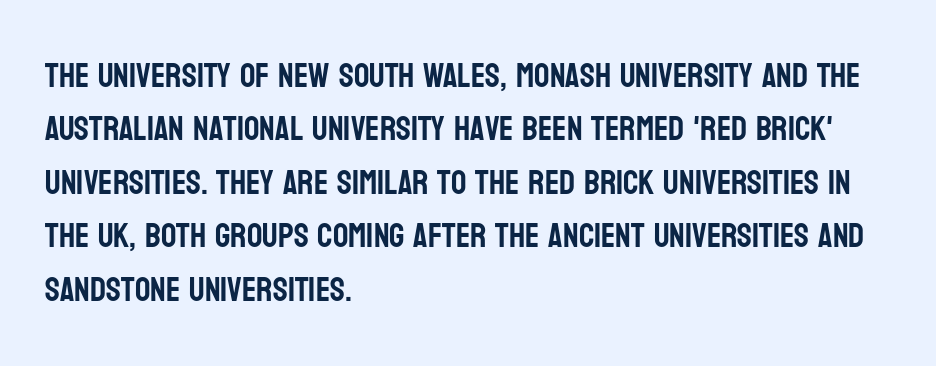
{"serif": "no", "italic": "no", "width": "condensed", "stroke_contrast": "low", "x_height": "large", "monospaced": "no", "underline": "no", "align": "left", "line_spacing": "normal", "line_spacing_ratio": 1.57, "letter_spacing": "normal", "letter_spacing_em": 0.0, "glyph_px": 34}
